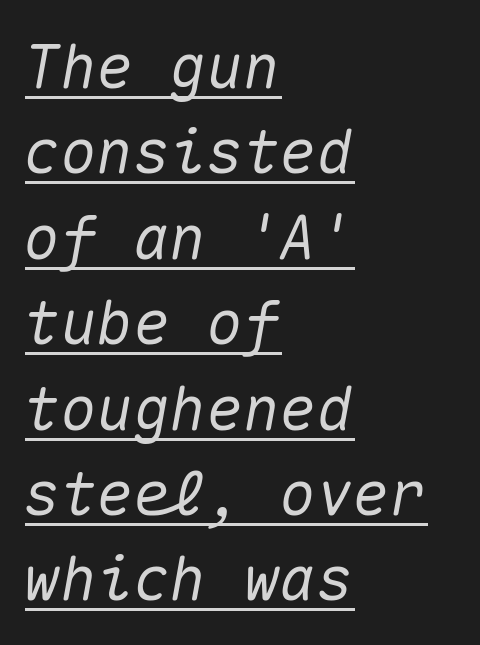
{"italic": "yes", "lean": "right", "slant_degrees": 10, "width": "normal", "stroke_contrast": "medium", "x_height": "medium", "monospaced": "yes", "underline": "yes", "align": "left", "line_spacing": "normal", "line_spacing_ratio": 1.4, "letter_spacing": "normal", "letter_spacing_em": 0.0, "glyph_px": 61}
